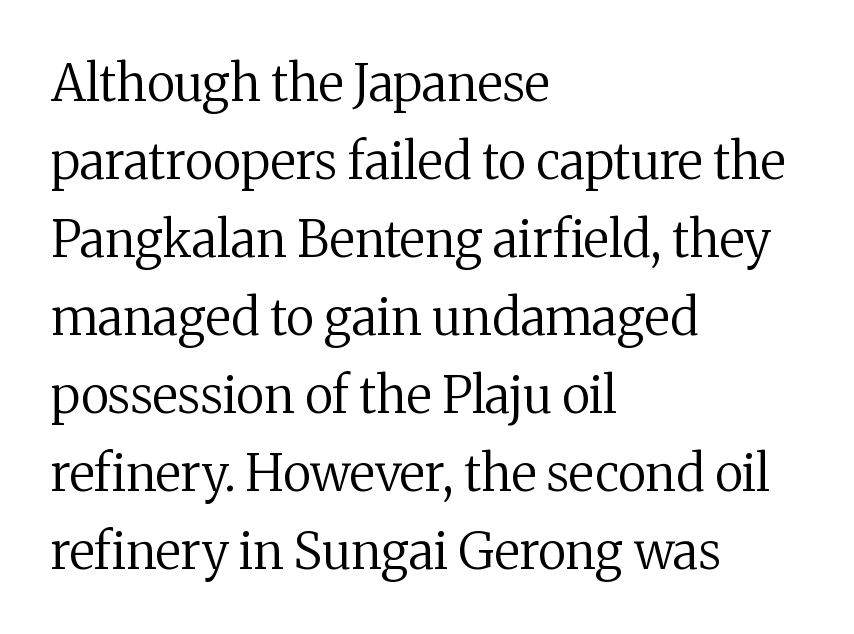
A typesetter would mark this as roman, not italic. Standard letterfit; no display-style spreading of the glyphs. No word sits above an underline. A light-to-regular cut is what we see here. Line spacing here is normal.
